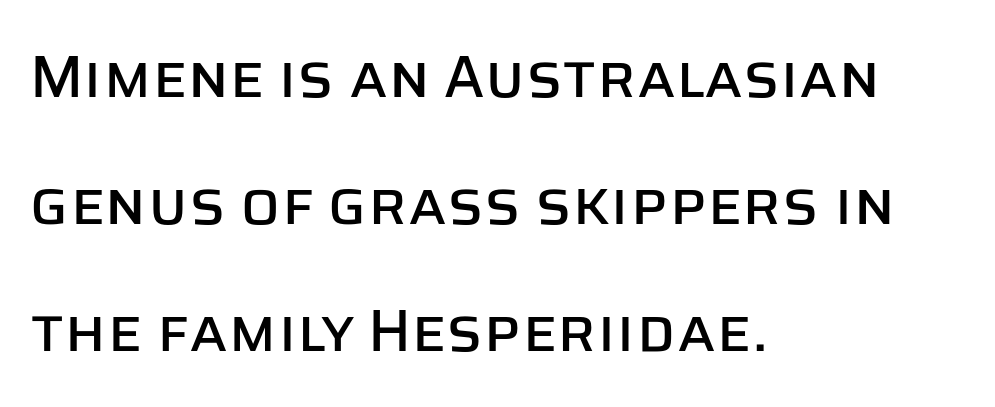
{"serif": "no", "italic": "no", "width": "normal", "stroke_contrast": "low", "x_height": "large", "monospaced": "no", "underline": "no", "align": "left", "line_spacing": "loose", "line_spacing_ratio": 2.15, "letter_spacing": "normal", "letter_spacing_em": 0.0, "glyph_px": 59}
